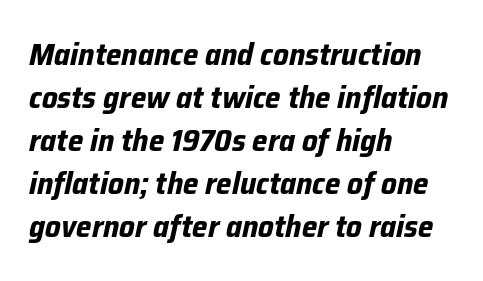
{"italic": "yes", "lean": "right", "slant_degrees": 12, "bold": "yes", "weight": "bold", "width": "normal", "stroke_contrast": "low", "x_height": "medium", "monospaced": "no", "underline": "no", "align": "left", "line_spacing": "normal", "line_spacing_ratio": 1.39, "letter_spacing": "normal", "letter_spacing_em": 0.0, "glyph_px": 31}
